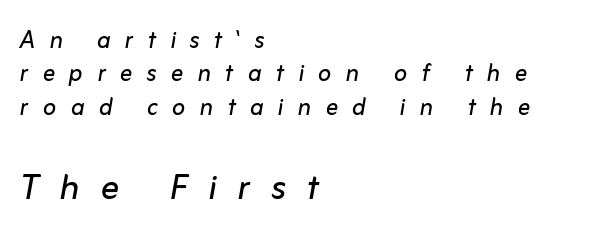
The letterforms stand isolated, each surrounded by extra space. The zone under the glyphs is completely vacant. A classic flush-left, rag-right setting is used for this passage. Type size steps up from the first block to the second. The axis of the letterforms is tilted away from vertical. Is this a fixed-width face? No — the glyphs have proportional, varying widths.
